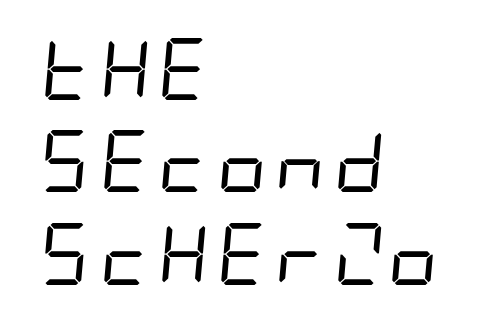
The image shows 62 px regular-weight, condensed sans-serif type; set left-aligned, normal line spacing (1.49x), normal letter spacing, not underlined; low stroke contrast and a large x-height.
